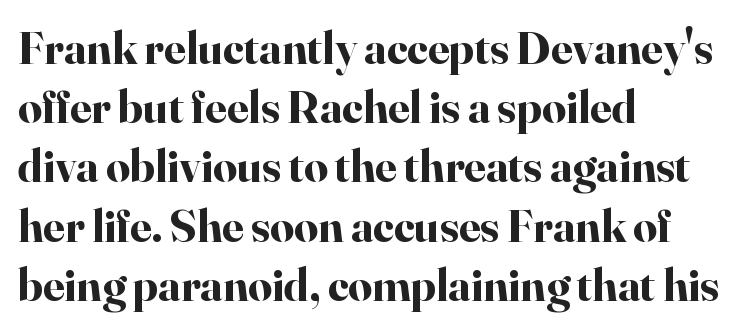
{"serif": "yes", "italic": "no", "bold": "yes", "weight": "bold", "width": "normal", "stroke_contrast": "high", "x_height": "small", "monospaced": "no", "underline": "no", "align": "left", "line_spacing": "normal", "line_spacing_ratio": 1.26, "letter_spacing": "normal", "letter_spacing_em": 0.0, "glyph_px": 47}
